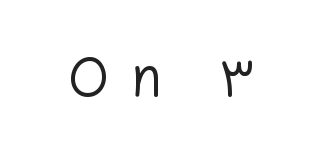
Think of a printed novel: that variable character pitch is what you see here. The area under the type is left untouched. The text block is weighted toward neither margin, spreading evenly from the middle. Note: no serifs on the glyphs.
